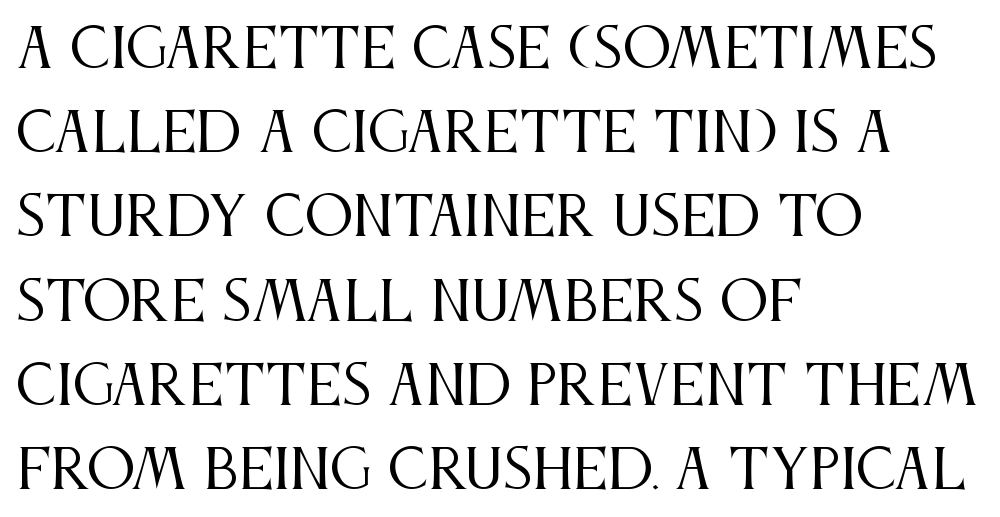
Q: Is the text bold? A: No.
Q: Is the text italic (slanted)? A: No, it is upright.
Q: Is the typeface a serif or a sans-serif typeface? A: Serif.
Q: Is the text underlined? A: No.
Q: How is the paragraph aligned? A: Left-aligned.
Q: Is the spacing between letters normal or unusually wide? A: Normal.
Q: Is the spacing between lines tight, normal or loose? A: Normal.
Q: Width (condensed, normal, or wide)? A: Condensed.
Q: Stroke contrast? A: Medium.
Q: x-height? A: Large.
Q: Monospaced? A: No.
